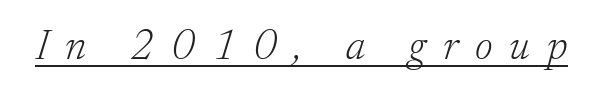
{"serif": "yes", "italic": "yes", "lean": "right", "slant_degrees": 17, "bold": "no", "weight": "light", "width": "normal", "stroke_contrast": "low", "x_height": "small", "monospaced": "no", "underline": "yes", "letter_spacing": "wide", "letter_spacing_em": 0.4, "glyph_px": 43}
